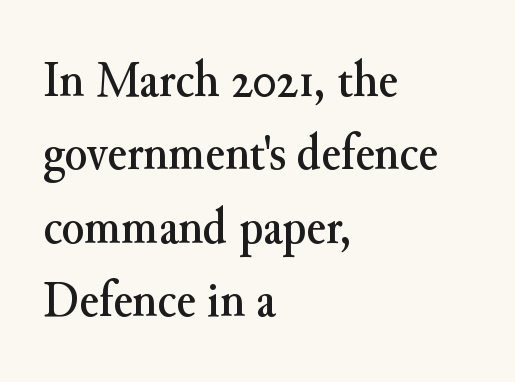
{"serif": "yes", "italic": "no", "width": "normal", "stroke_contrast": "medium", "x_height": "small", "monospaced": "no", "underline": "no", "align": "left", "line_spacing": "normal", "line_spacing_ratio": 1.41, "letter_spacing": "normal", "letter_spacing_em": 0.0, "glyph_px": 52}
